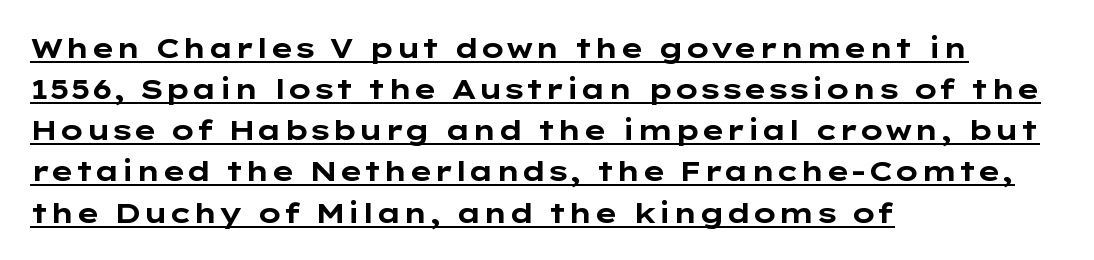
The image shows 28 px bold, wide sans-serif type, upright; set left-aligned, normal line spacing (1.47x), normal letter spacing, underlined; low stroke contrast and a medium x-height.
